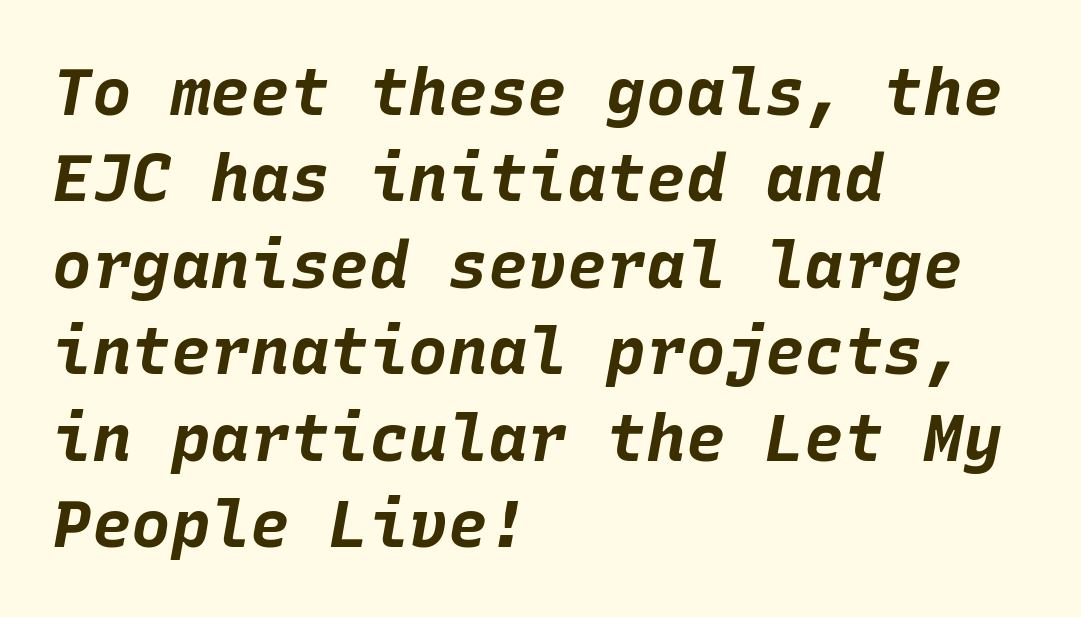
Do the characters align in a grid? Yes, the font is monospaced. Rows of type keep a routine distance in the vertical direction. The specimen reads as italic at a glance. The strip under each line holds only bare page. Stroke thickness is high; the sample reads as a true bold. Tracking value appears to be zero — textbook default spacing.
